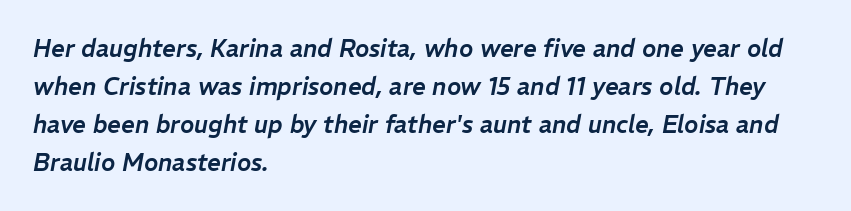
The image shows 24 px text type, italic (leaning right); set left-aligned, normal line spacing (1.58x), normal letter spacing, not underlined.
